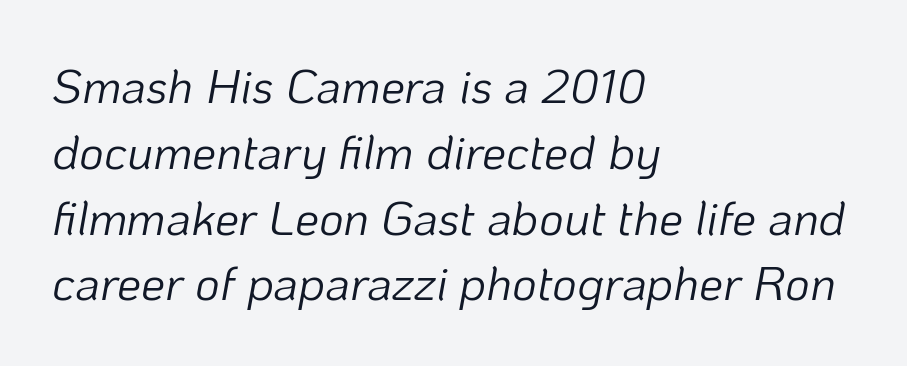
Q: Is the text bold? A: No.
Q: Is the text italic (slanted)? A: Yes, it leans right by about 10 degrees.
Q: Is the text underlined? A: No.
Q: How is the paragraph aligned? A: Left-aligned.
Q: Is the spacing between letters normal or unusually wide? A: Normal.
Q: Is the spacing between lines tight, normal or loose? A: Normal.
Q: Width (condensed, normal, or wide)? A: Normal.
Q: Stroke contrast? A: Low.
Q: x-height? A: Medium.
Q: Monospaced? A: No.
